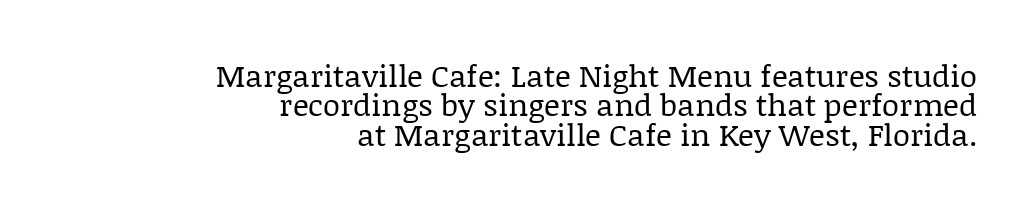
This sample has the flowing, uneven cadence of proportional lettering. Is this a sans? No — the strokes have serifs. The letters look calm and open, with moderate or lighter stems. The designer dialed line spacing down below the default. Each row of text sits above clean, open space.
